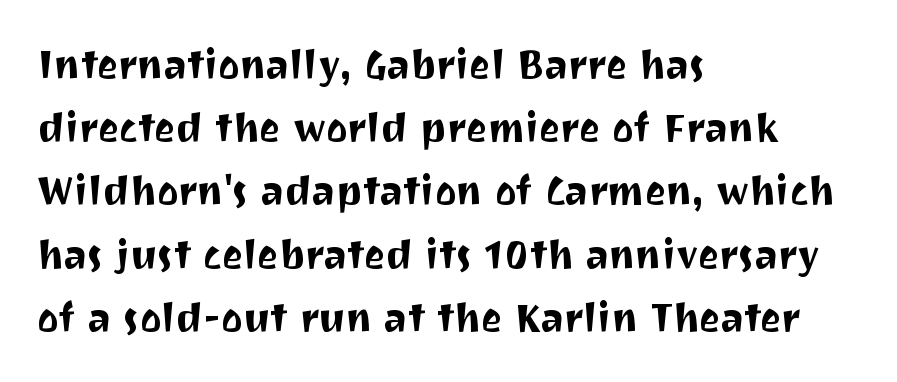
Q: Is the text italic (slanted)? A: No, it is upright.
Q: Is the typeface a serif or a sans-serif typeface? A: Sans-serif.
Q: Is the text underlined? A: No.
Q: How is the paragraph aligned? A: Left-aligned.
Q: Is the spacing between letters normal or unusually wide? A: Normal.
Q: Is the spacing between lines tight, normal or loose? A: Normal.
Q: Width (condensed, normal, or wide)? A: Normal.
Q: Stroke contrast? A: Medium.
Q: x-height? A: Medium.
Q: Monospaced? A: No.
